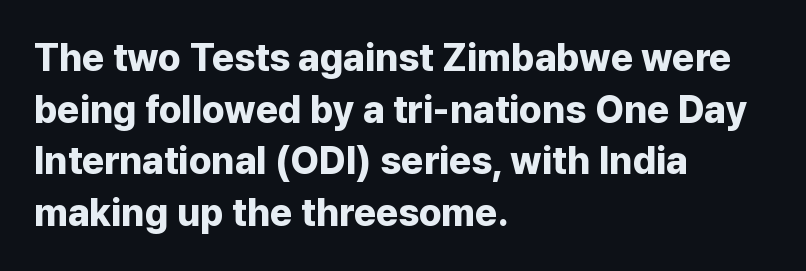
Q: Is the text bold? A: Yes.
Q: Is the text italic (slanted)? A: No, it is upright.
Q: Is the typeface a serif or a sans-serif typeface? A: Sans-serif.
Q: Is the text underlined? A: No.
Q: How is the paragraph aligned? A: Left-aligned.
Q: Is the spacing between letters normal or unusually wide? A: Normal.
Q: Is the spacing between lines tight, normal or loose? A: Normal.
Q: Width (condensed, normal, or wide)? A: Normal.
Q: Stroke contrast? A: Low.
Q: x-height? A: Medium.
Q: Monospaced? A: No.
